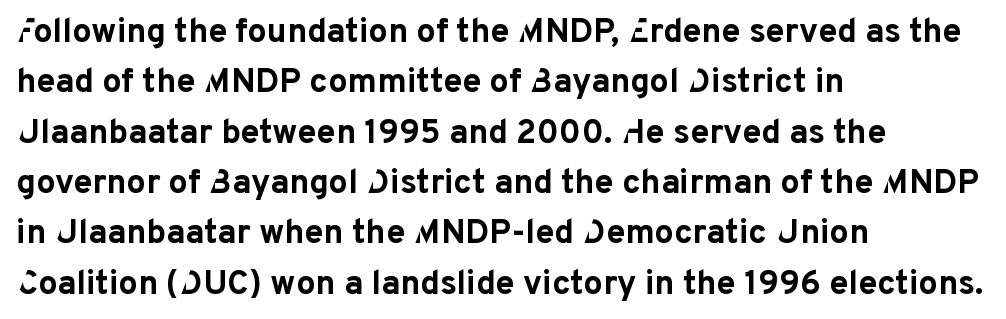
The image shows 34 px bold sans-serif type, upright; set left-aligned, normal line spacing (1.48x), normal letter spacing, not underlined; low stroke contrast and a medium x-height.
